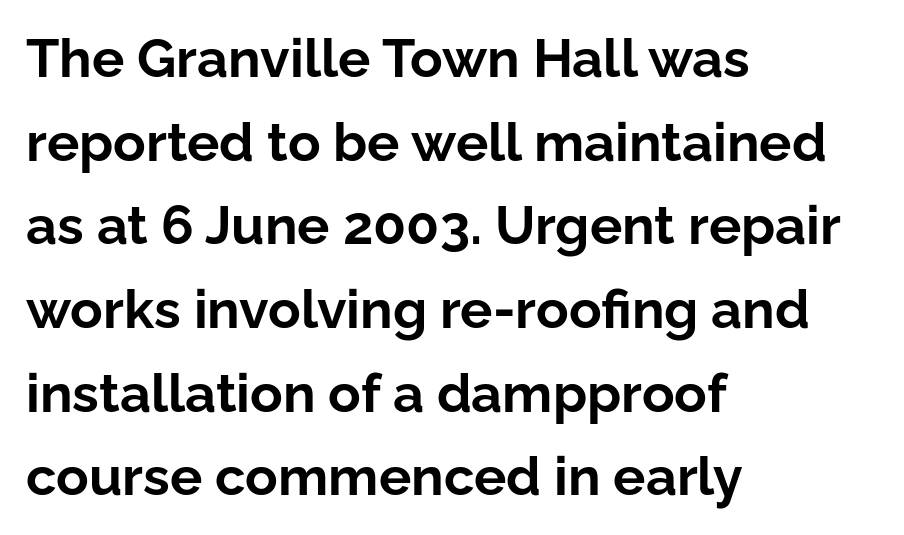
Q: Is the text bold? A: Yes.
Q: Is the text italic (slanted)? A: No, it is upright.
Q: Is the typeface a serif or a sans-serif typeface? A: Sans-serif.
Q: Is the text underlined? A: No.
Q: How is the paragraph aligned? A: Left-aligned.
Q: Is the spacing between letters normal or unusually wide? A: Normal.
Q: Is the spacing between lines tight, normal or loose? A: Normal.
Q: Width (condensed, normal, or wide)? A: Normal.
Q: Stroke contrast? A: Low.
Q: x-height? A: Medium.
Q: Monospaced? A: No.
